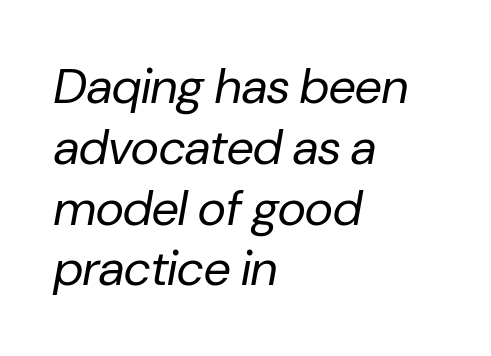
{"italic": "yes", "lean": "right", "slant_degrees": 10, "bold": "no", "weight": "regular", "width": "normal", "stroke_contrast": "low", "x_height": "medium", "monospaced": "no", "underline": "no", "align": "left", "line_spacing_ratio": 1.24, "letter_spacing": "normal", "letter_spacing_em": 0.0, "glyph_px": 49}
